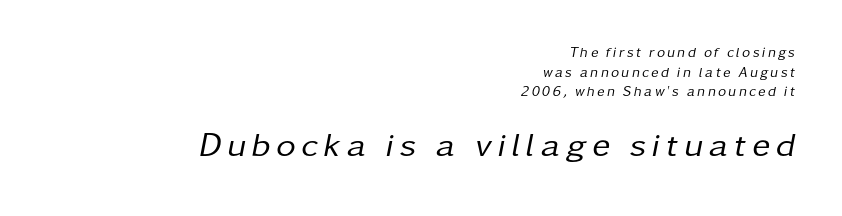
Q: Is the text bold? A: No.
Q: Is the text italic (slanted)? A: Yes, it leans right by about 11 degrees.
Q: Is the text underlined? A: No.
Q: How is the paragraph aligned? A: Right-aligned.
Q: Is the spacing between lines tight, normal or loose? A: Normal.
Q: Which block of text is set in a larger size, the first (top) or the second (bottom)? A: The second (bottom) one.
Q: Width (condensed, normal, or wide)? A: Normal.
Q: Stroke contrast? A: Low.
Q: x-height? A: Medium.
Q: Monospaced? A: No.
